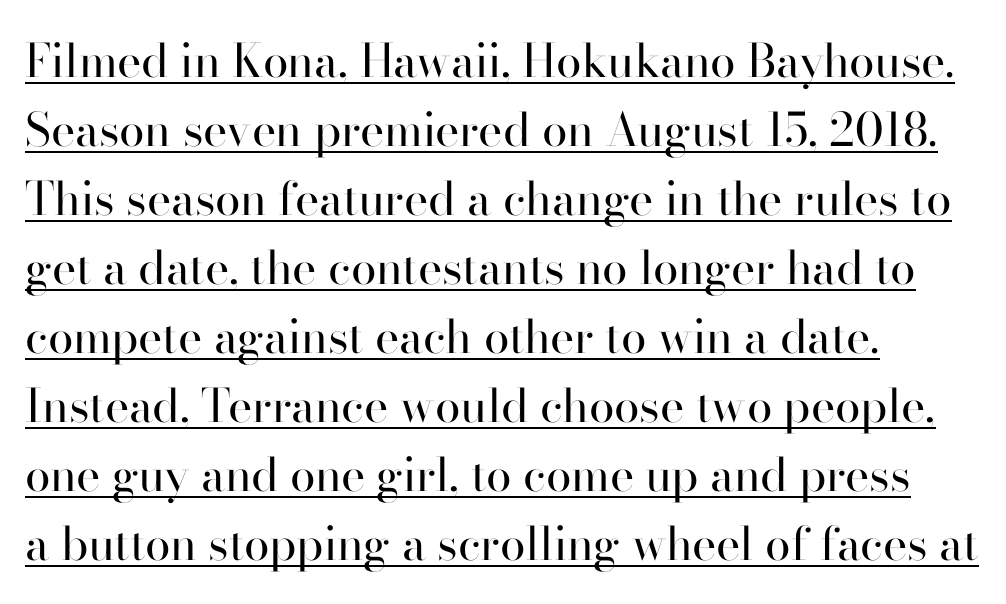
Posture: upright roman. This rendering uses left alignment, leaving the right contour irregular. Each stroke keeps to a modest, everyday thickness or less. Proportional: the letters do not fall into vertical columns. What kind of face is this? One with serifs.
